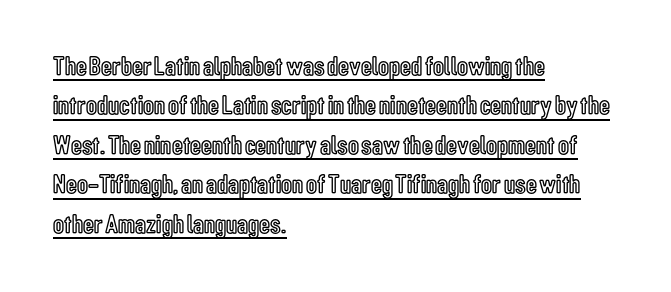
Q: Is the text italic (slanted)? A: No, it is upright.
Q: Is the text underlined? A: Yes.
Q: How is the paragraph aligned? A: Left-aligned.
Q: Is the spacing between letters normal or unusually wide? A: Normal.
Q: Is the spacing between lines tight, normal or loose? A: Normal.
